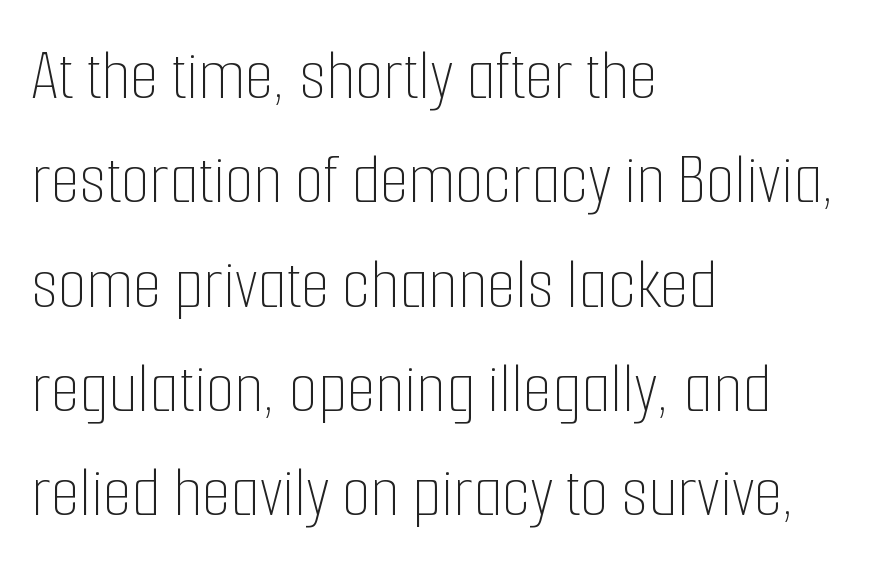
Q: Is the text bold? A: No.
Q: Is the text italic (slanted)? A: No, it is upright.
Q: Is the text underlined? A: No.
Q: How is the paragraph aligned? A: Left-aligned.
Q: Is the spacing between letters normal or unusually wide? A: Normal.
Q: Is the spacing between lines tight, normal or loose? A: Normal.
Q: Width (condensed, normal, or wide)? A: Condensed.
Q: Stroke contrast? A: Low.
Q: x-height? A: Medium.
Q: Monospaced? A: No.
